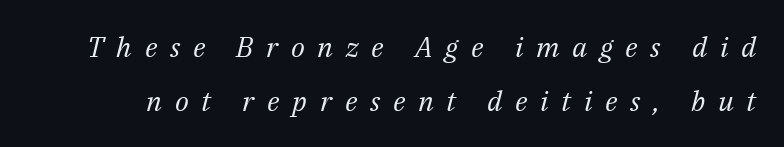
The words here are not underlined. Do the characters align in a grid? No, the font is proportional. Stroke mass is kept to a normal reading level or below. Designer's note — italics engaged.
